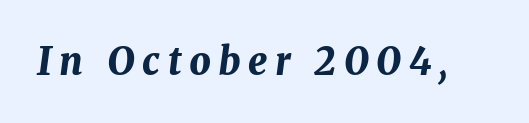
The image shows 38 px bold type, italic (leaning right); set unusually wide letter spacing (+0.2 em), not underlined; medium stroke contrast and a medium x-height.
